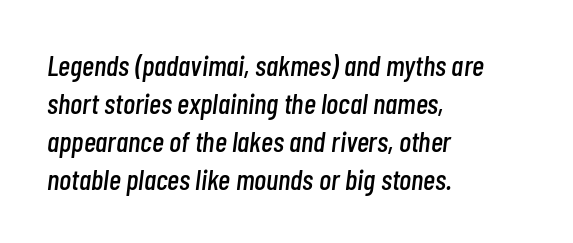
Q: Is the text italic (slanted)? A: Yes, it leans right by about 7 degrees.
Q: Is the text underlined? A: No.
Q: How is the paragraph aligned? A: Left-aligned.
Q: Is the spacing between letters normal or unusually wide? A: Normal.
Q: Is the spacing between lines tight, normal or loose? A: Normal.
Q: Width (condensed, normal, or wide)? A: Condensed.
Q: Stroke contrast? A: Low.
Q: x-height? A: Medium.
Q: Monospaced? A: No.
